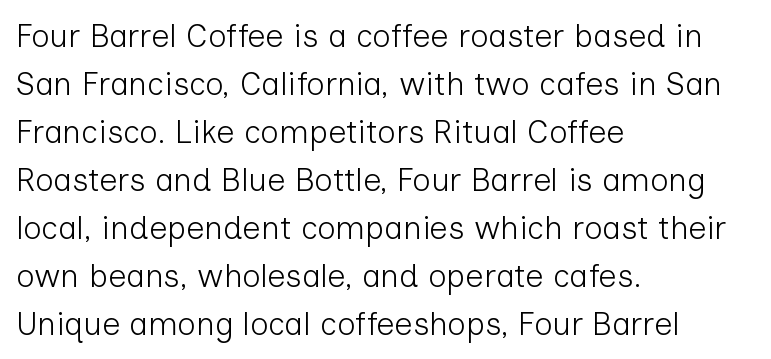
{"serif": "no", "italic": "no", "bold": "no", "weight": "light", "width": "normal", "stroke_contrast": "low", "x_height": "medium", "monospaced": "no", "underline": "no", "align": "left", "line_spacing": "normal", "line_spacing_ratio": 1.5, "letter_spacing": "normal", "letter_spacing_em": 0.0, "glyph_px": 32}
